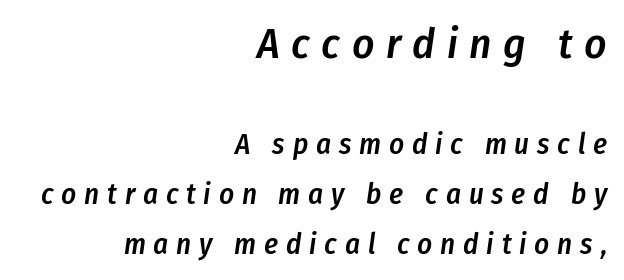
Is the block centered? No — it sits flush against the right margin. The composition opens big and finishes small. Note the varied advance widths — an 'i' is clearly narrower than an 'm'. The lettering tilts uniformly, giving the passage an italic look. In terms of weight, the rendering is demibold, just under bold. Check the space under the baseline: it is left empty.
